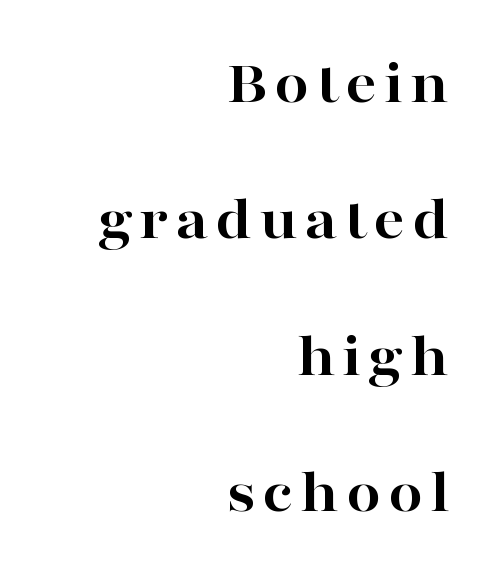
{"serif": "yes", "italic": "no", "bold": "yes", "weight": "bold", "width": "wide", "stroke_contrast": "high", "x_height": "medium", "monospaced": "no", "underline": "no", "align": "right", "line_spacing": "loose", "line_spacing_ratio": 2.2, "glyph_px": 62}
